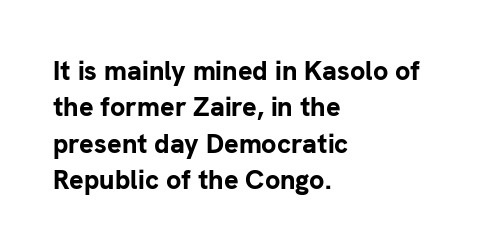
The image shows 27 px bold type, upright; set left-aligned, normal line spacing (1.35x), normal letter spacing, not underlined.
